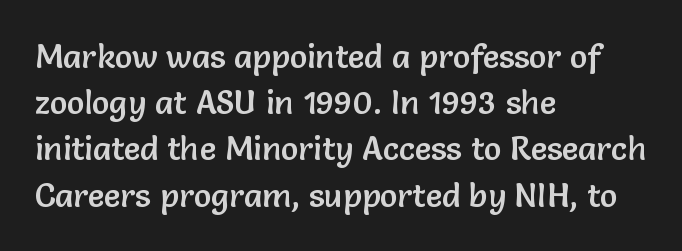
Q: Is the text italic (slanted)? A: No, it is upright.
Q: Is the typeface a serif or a sans-serif typeface? A: Sans-serif.
Q: Is the text underlined? A: No.
Q: How is the paragraph aligned? A: Left-aligned.
Q: Is the spacing between letters normal or unusually wide? A: Normal.
Q: Is the spacing between lines tight, normal or loose? A: Normal.
Q: Width (condensed, normal, or wide)? A: Normal.
Q: Stroke contrast? A: Low.
Q: x-height? A: Medium.
Q: Monospaced? A: No.
